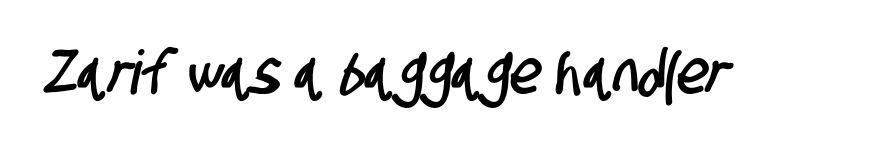
Letters rest on an invisible, unmarked baseline. Note the varied advance widths — an 'i' is clearly narrower than an 'm'. No extra tracking has been applied to these lines. The typeface chosen for these lines omits serifs.
